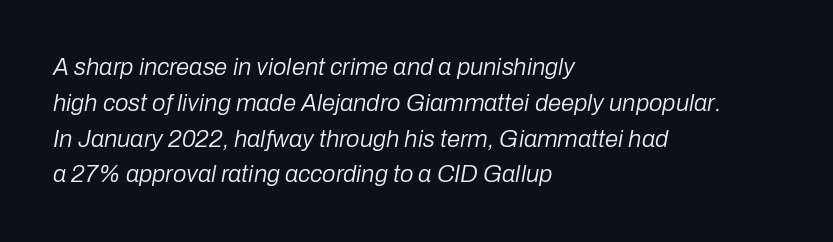
Q: Is the text bold? A: No.
Q: Is the text italic (slanted)? A: Yes, it leans right by about 10 degrees.
Q: Is the text underlined? A: No.
Q: How is the paragraph aligned? A: Left-aligned.
Q: Is the spacing between letters normal or unusually wide? A: Normal.
Q: Is the spacing between lines tight, normal or loose? A: Normal.
